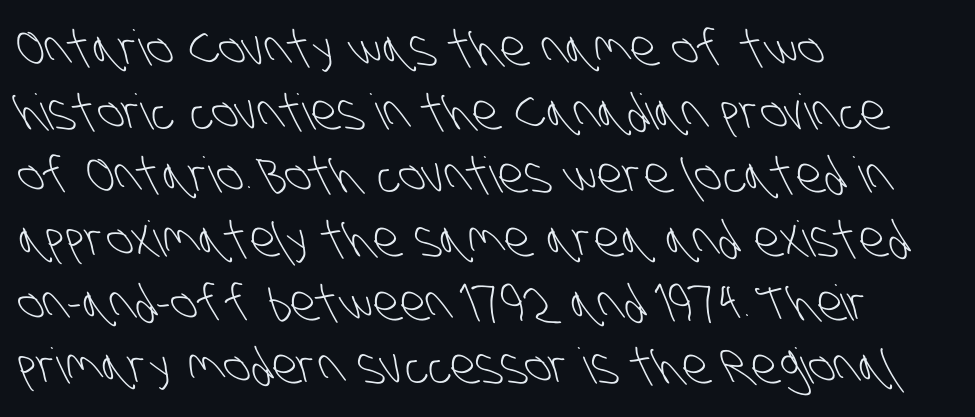
The image shows 49 px light, condensed sans-serif type; set left-aligned, normal line spacing (1.3x), normal letter spacing, not underlined; low stroke contrast and a large x-height.
